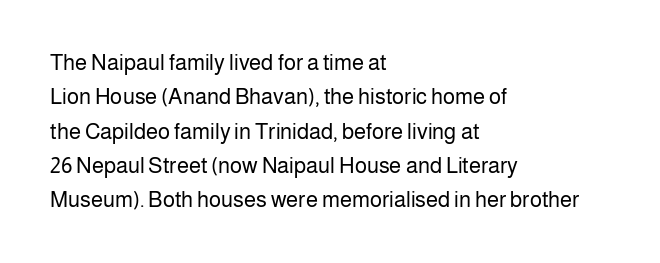
{"italic": "no", "bold": "no", "underline": "no", "align": "left", "line_spacing": "normal", "line_spacing_ratio": 1.56, "letter_spacing": "normal", "letter_spacing_em": 0.0, "glyph_px": 22}
